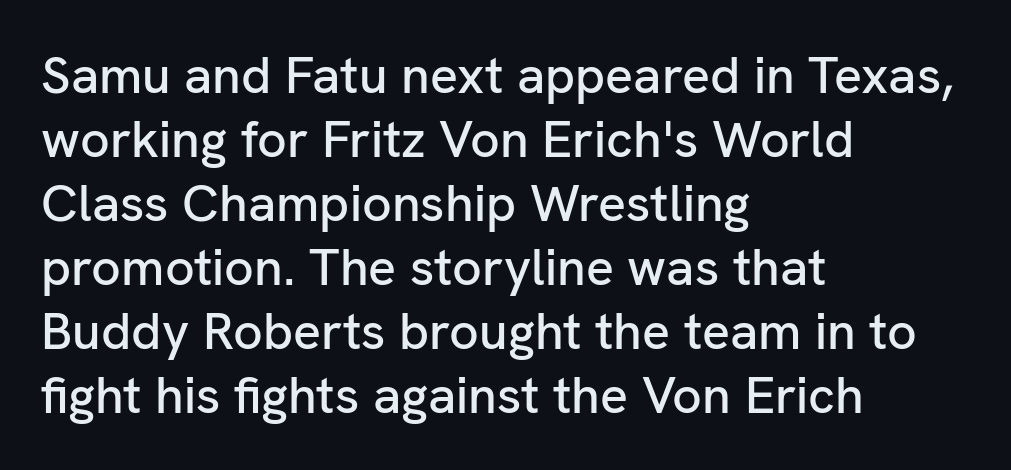
The image shows 52 px sans-serif type, upright; set left-aligned, line spacing 1.23x, normal letter spacing, not underlined; low stroke contrast and a medium x-height.
